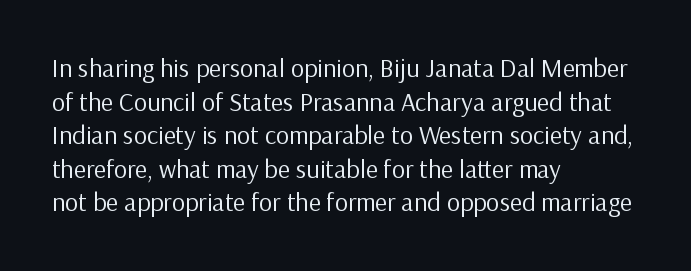
Q: Is the text bold? A: No.
Q: Is the text italic (slanted)? A: No, it is upright.
Q: Is the text underlined? A: No.
Q: How is the paragraph aligned? A: Left-aligned.
Q: Is the spacing between letters normal or unusually wide? A: Normal.
Q: Is the spacing between lines tight, normal or loose? A: Normal.
